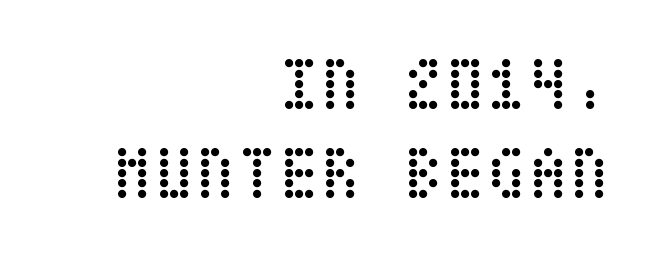
Q: Is the text bold? A: No.
Q: Is the text italic (slanted)? A: No, it is upright.
Q: Is the text underlined? A: No.
Q: How is the paragraph aligned? A: Right-aligned.
Q: Is the spacing between letters normal or unusually wide? A: Normal.
Q: Width (condensed, normal, or wide)? A: Condensed.
Q: Stroke contrast? A: Low.
Q: x-height? A: Large.
